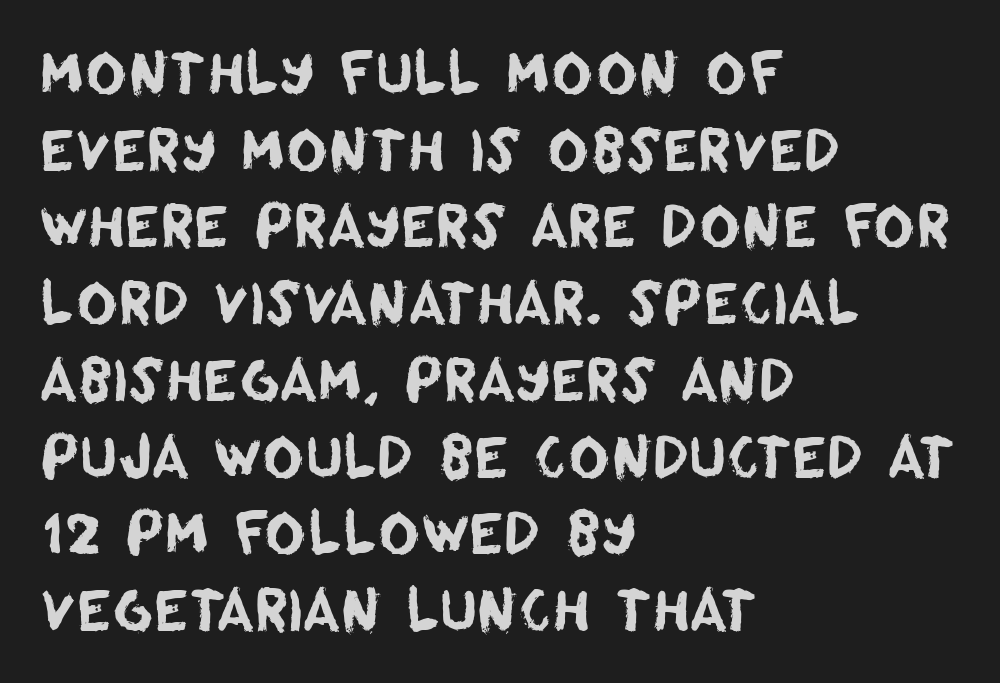
Q: Is the typeface a serif or a sans-serif typeface? A: Sans-serif.
Q: Is the text underlined? A: No.
Q: How is the paragraph aligned? A: Left-aligned.
Q: Is the spacing between letters normal or unusually wide? A: Normal.
Q: Is the spacing between lines tight, normal or loose? A: Normal.
Q: Width (condensed, normal, or wide)? A: Normal.
Q: Stroke contrast? A: Low.
Q: x-height? A: Large.
Q: Monospaced? A: No.
